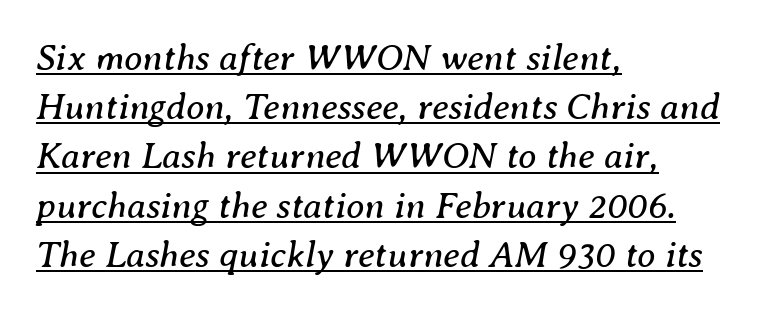
A typesetter would call this leading conventional body-copy spacing. This is not heavy type; no bold has been used. Here the glyphs are tracked normally, forming tight word shapes. The whole block is typeset with a tilt. The rag falls on the right side of this text block. This rendering features underlined lettering.
